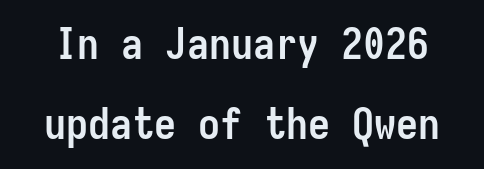
The image shows 44 px semibold, condensed sans-serif type, upright, monospaced; set line spacing 1.82x, normal letter spacing, not underlined; low stroke contrast and a medium x-height.
